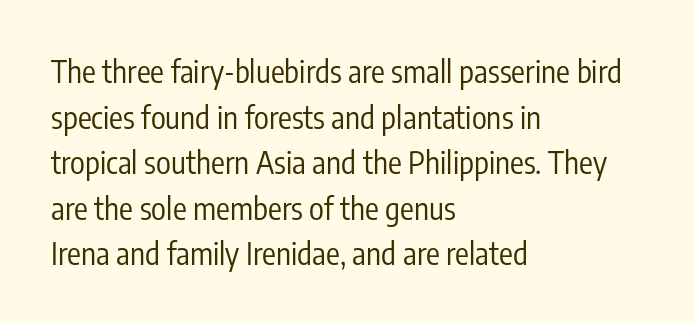
{"serif": "no", "italic": "no", "bold": "no", "weight": "regular", "width": "condensed", "stroke_contrast": "low", "x_height": "medium", "monospaced": "no", "underline": "no", "align": "left", "line_spacing": "normal", "line_spacing_ratio": 1.47, "letter_spacing": "normal", "letter_spacing_em": 0.0, "glyph_px": 31}
